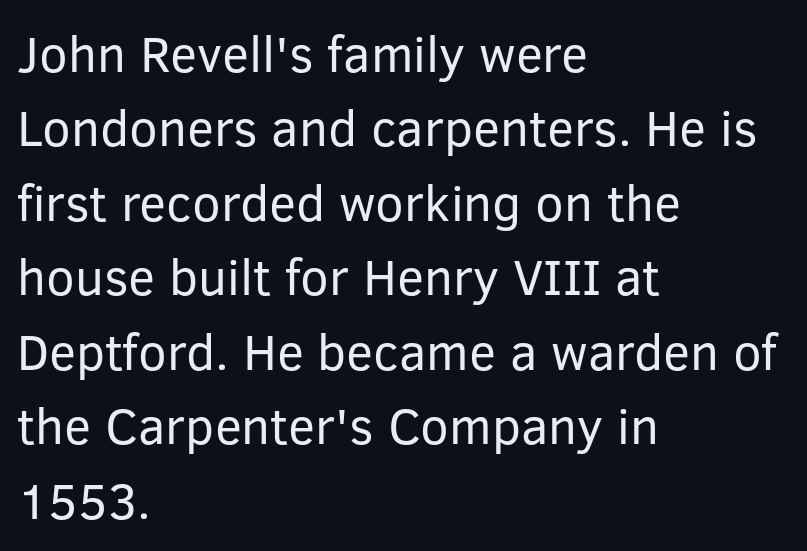
{"serif": "no", "italic": "no", "bold": "no", "weight": "regular", "width": "normal", "stroke_contrast": "low", "x_height": "medium", "monospaced": "no", "underline": "no", "align": "left", "line_spacing": "normal", "line_spacing_ratio": 1.46, "letter_spacing": "normal", "letter_spacing_em": 0.0, "glyph_px": 51}
